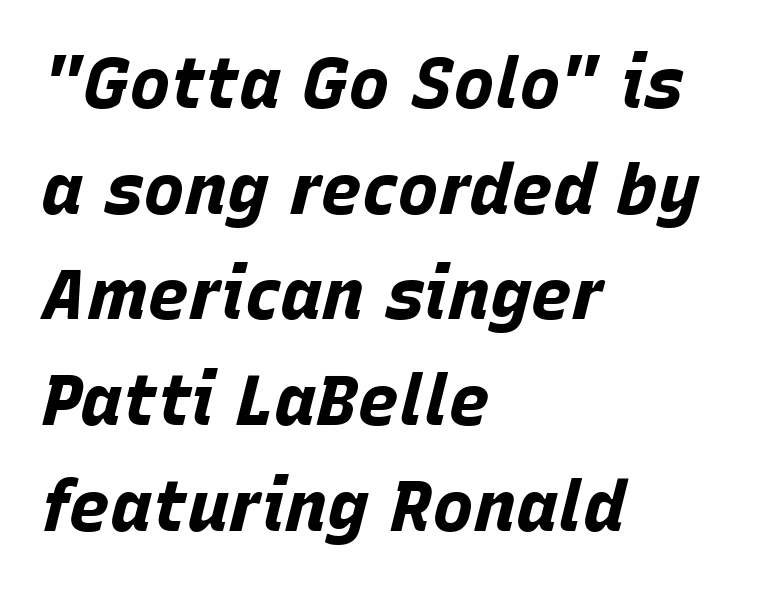
This rendering uses left alignment, leaving the right contour irregular. Tracking here is standard; glyphs follow each other at the usual distance. The typesetting leans heavy: a genuine bold. The designer left line spacing at the default. Do the characters align in a grid? No, the font is proportional. Tall strokes in this sample are angled rather than plumb.
